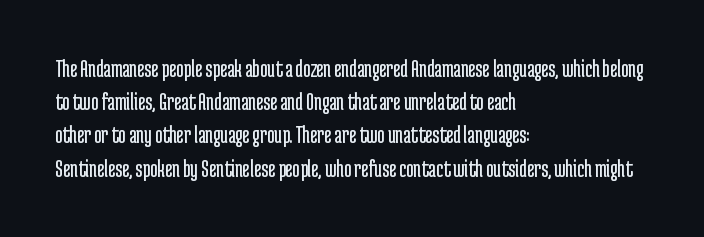
Q: Is the text bold? A: No.
Q: Is the text italic (slanted)? A: No, it is upright.
Q: Is the text underlined? A: No.
Q: How is the paragraph aligned? A: Left-aligned.
Q: Is the spacing between letters normal or unusually wide? A: Normal.
Q: Is the spacing between lines tight, normal or loose? A: Normal.
